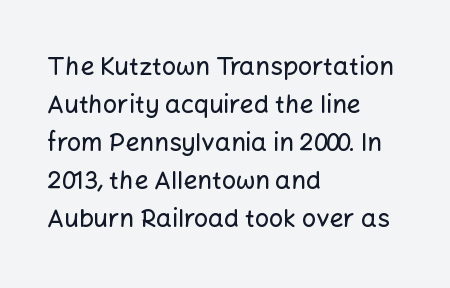
Plain, unruled lines of type. Each word holds together tightly as a unit, with standard inter-letter gaps. Every row of glyphs begins at an identical x-position on the left. Leading matches the norm, producing a regular column.
